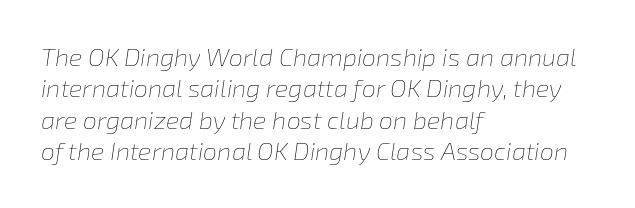
Emphasis-style slanted type is in use. Beneath every word, the page is bare. This is not heavy type; no bold has been used. Characters follow at the spacing the type designer built in. Compared with typical paragraphs, the rows here are spaced about the same.
